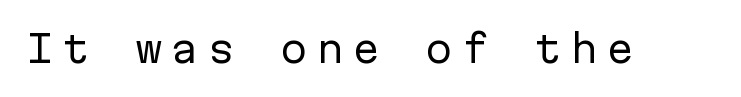
Q: Is the text bold? A: No.
Q: Is the text italic (slanted)? A: No, it is upright.
Q: Is the typeface a serif or a sans-serif typeface? A: Sans-serif.
Q: Is the text underlined? A: No.
Q: Is the spacing between letters normal or unusually wide? A: Unusually wide.
Q: Width (condensed, normal, or wide)? A: Normal.
Q: Stroke contrast? A: Low.
Q: x-height? A: Medium.
Q: Monospaced? A: Yes.
